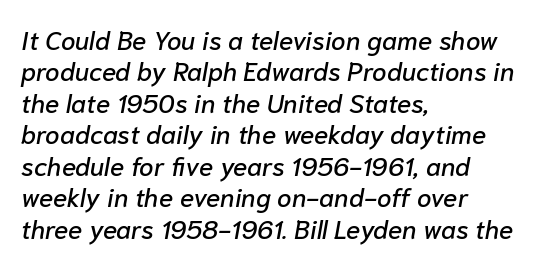
{"italic": "yes", "lean": "right", "slant_degrees": 10, "underline": "no", "align": "left", "line_spacing_ratio": 1.21, "letter_spacing": "normal", "letter_spacing_em": 0.0, "glyph_px": 26}
